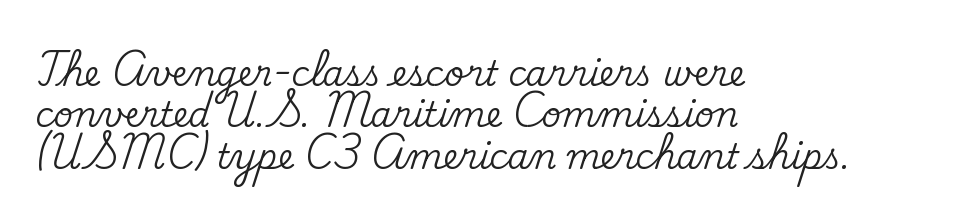
The letterforms sit shoulder to shoulder at normal distance. The passage shown is not underscored anywhere. Spacing verdict: proportional, widths tailored to each character. One-word summary of the alignment: left.
